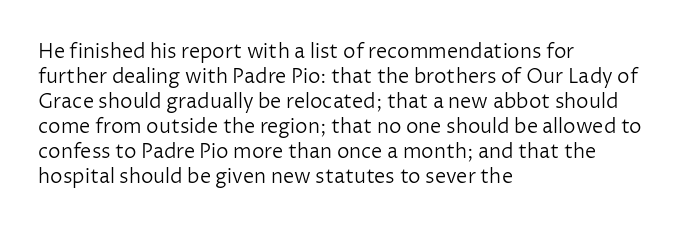
Q: Is the text bold? A: No.
Q: Is the text italic (slanted)? A: No, it is upright.
Q: Is the text underlined? A: No.
Q: How is the paragraph aligned? A: Left-aligned.
Q: Is the spacing between letters normal or unusually wide? A: Normal.
Q: Is the spacing between lines tight, normal or loose? A: Normal.
